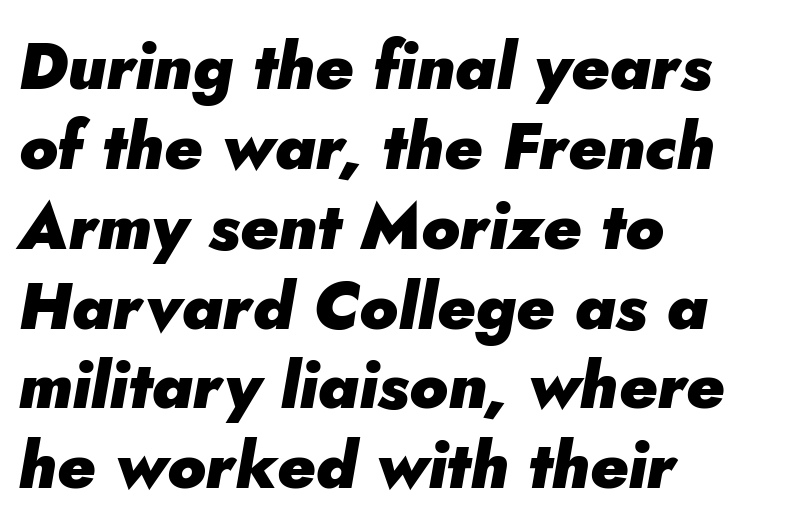
Nobody touched the tracking dial on this one. The words here are not underlined. This sample has the flowing, uneven cadence of proportional lettering. The specimen reads as italic at a glance. Compared with a centered layout, this one pins lines to the left instead.
